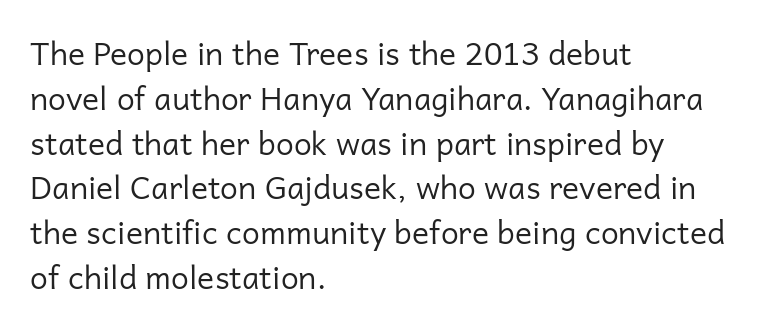
Q: Is the text bold? A: No.
Q: Is the text italic (slanted)? A: No, it is upright.
Q: Is the typeface a serif or a sans-serif typeface? A: Sans-serif.
Q: Is the text underlined? A: No.
Q: How is the paragraph aligned? A: Left-aligned.
Q: Is the spacing between letters normal or unusually wide? A: Normal.
Q: Is the spacing between lines tight, normal or loose? A: Normal.
Q: Width (condensed, normal, or wide)? A: Normal.
Q: Stroke contrast? A: Low.
Q: x-height? A: Medium.
Q: Monospaced? A: No.
